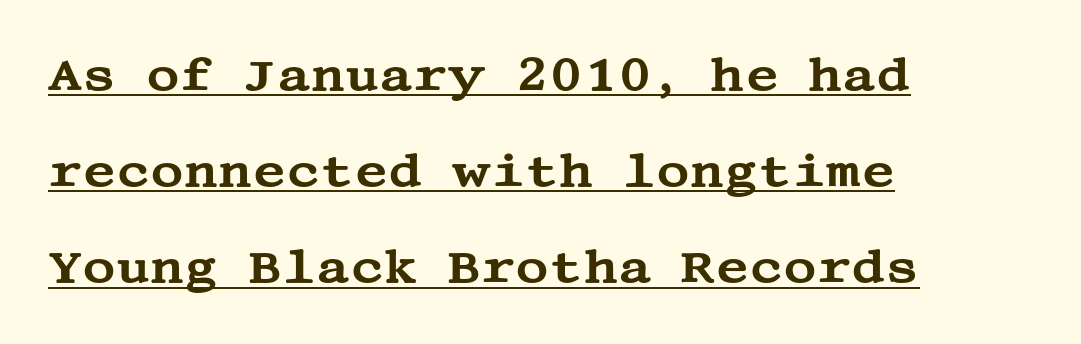
{"serif": "yes", "italic": "no", "width": "wide", "stroke_contrast": "medium", "x_height": "large", "underline": "yes", "align": "left", "line_spacing": "loose", "line_spacing_ratio": 2.09, "letter_spacing": "normal", "letter_spacing_em": 0.0, "glyph_px": 46}
